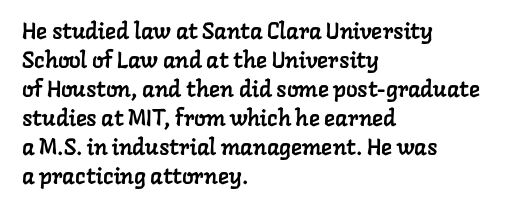
The image shows 23 px text type; set left-aligned, normal line spacing (1.26x), normal letter spacing, not underlined.
